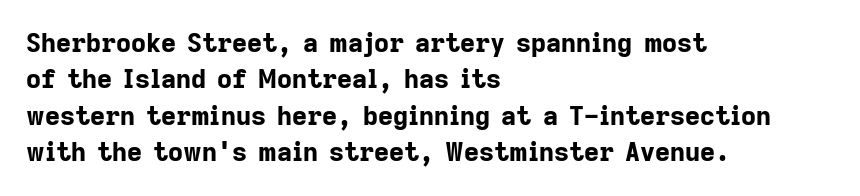
{"italic": "no", "bold": "yes", "underline": "no", "align": "left", "line_spacing": "normal", "line_spacing_ratio": 1.4, "letter_spacing": "normal", "letter_spacing_em": 0.0, "glyph_px": 26}
